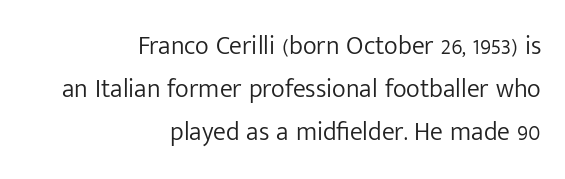
Reading down the block, your eye finds every line finishing at a fixed right position. The strip under each line holds only bare page. The typography opts for an upright posture over an oblique one. This reads as an unemphasized weight, regular at the heaviest. Horizontal bands of white between lines are of average thickness.
